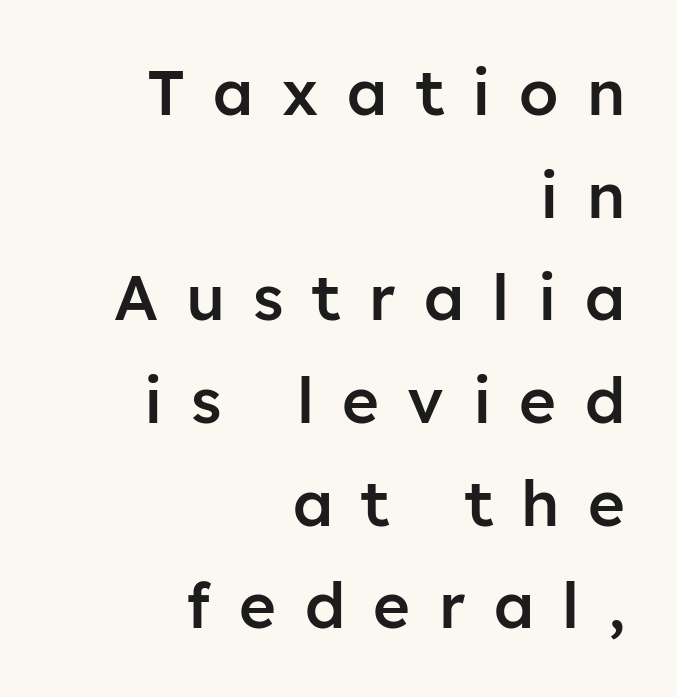
The image shows 63 px semibold sans-serif type, upright; set right-aligned, normal line spacing (1.63x), unusually wide letter spacing (+0.45 em), not underlined; low stroke contrast and a medium x-height.
